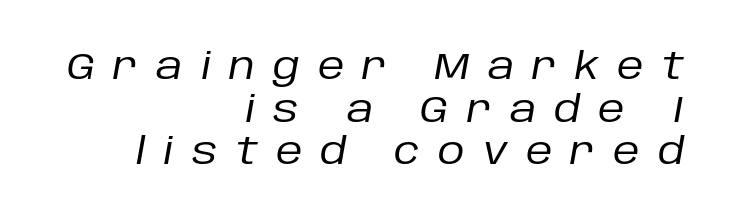
{"italic": "yes", "lean": "right", "slant_degrees": 10, "bold": "no", "weight": "regular", "width": "normal", "stroke_contrast": "low", "x_height": "large", "monospaced": "no", "underline": "no", "align": "right", "line_spacing": "tight", "line_spacing_ratio": 1.15, "letter_spacing": "wide", "letter_spacing_em": 0.49, "glyph_px": 37}
